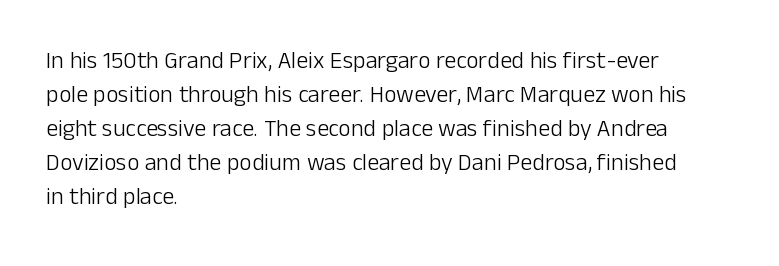
Just letters on the line, the space beneath them empty. The lines sit at an ordinary, default distance from one another. Reading down the block, your eye returns to a fixed left position each line. Think standard paragraph weight, or any step lighter than that.
